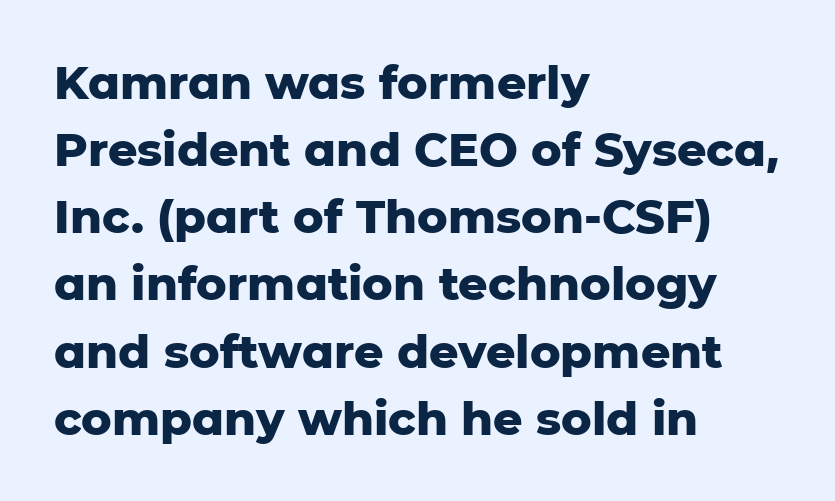
A dark, heavy texture on the line: the type is bold. The ragged edge is on the right, which tells us the setting is flush left. In terms of letterspacing, this is plain default setting. The rendering shows plain stroke endings on the letterforms — a sans-serif design.
